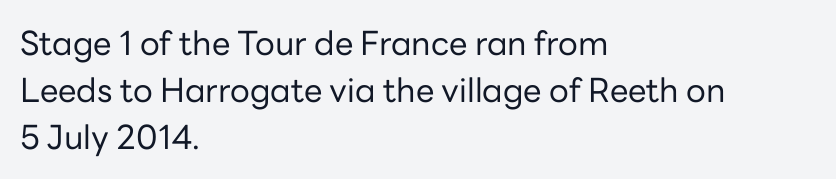
Check the space under the baseline: it is left empty. This sample has the flowing, uneven cadence of proportional lettering. Here the glyphs are tracked normally, forming tight word shapes. No extra ink here — the face is not bold. These lines stack with their left ends in a neat column. The rendering uses a moderate line-height, typical for paragraphs.
